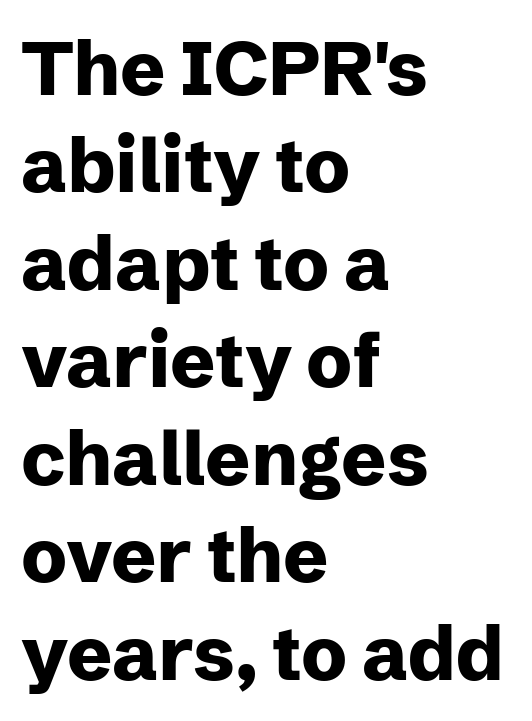
The image shows 75 px heavy sans-serif type, upright; set left-aligned, normal line spacing (1.3x), normal letter spacing, not underlined; low stroke contrast and a medium x-height.
